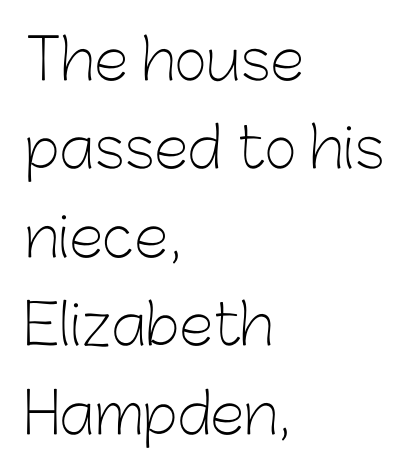
{"serif": "no", "italic": "no", "bold": "no", "weight": "light", "width": "normal", "stroke_contrast": "low", "x_height": "medium", "monospaced": "no", "underline": "no", "align": "left", "line_spacing": "normal", "line_spacing_ratio": 1.58, "letter_spacing": "normal", "letter_spacing_em": 0.0, "glyph_px": 56}
